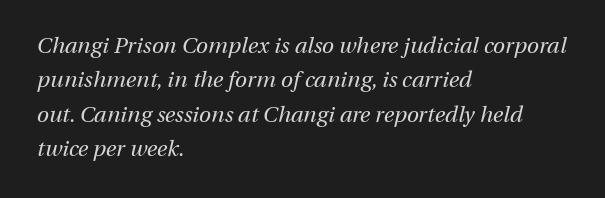
The strokes carry an ordinary text weight at most. The compositor pushed each line to the left boundary. Each new line begins a customary step beneath the previous one. Quick note: italic. The line texture is even and compact thanks to regular tracking. The specimen omits any rule beneath the text block's lines.
